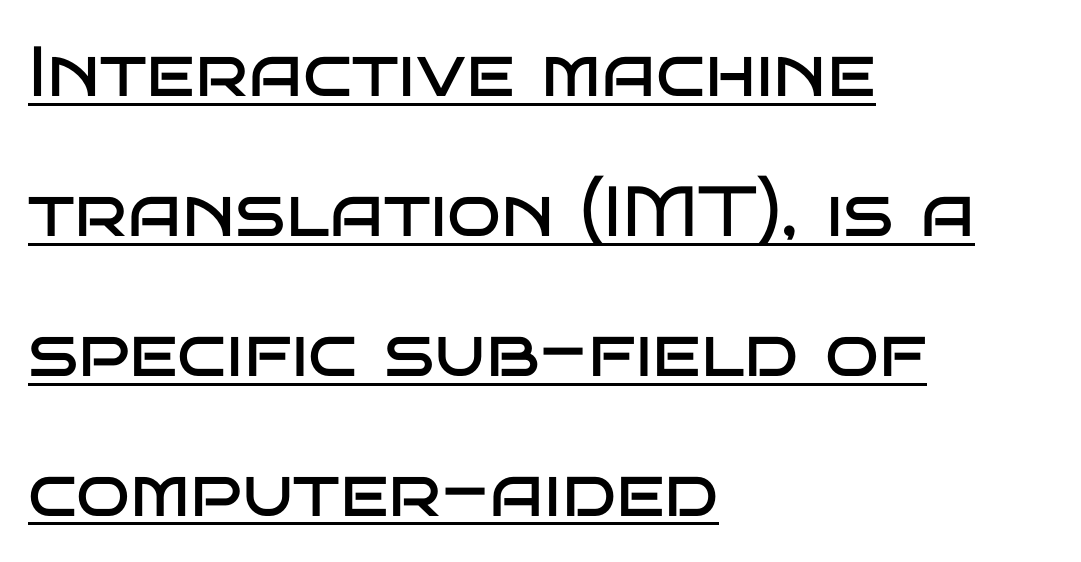
Compared with typical body copy, the letter spacing here is the same. A continuous stroke trails under the words, as in a hyperlink. If you drew a ruler down the left edge, every line would touch it. Does the lettering tilt? It doesn't — this is upright. Is the type heavy? It reads as light-to-regular instead. Proportional: the letters do not fall into vertical columns.
